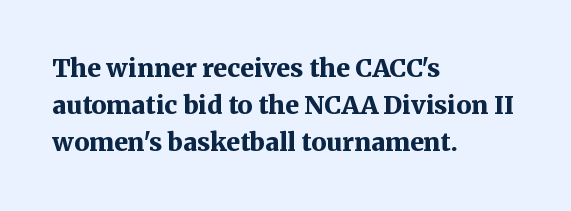
Italic: no, the glyphs are upright roman. Weight: bold. A typesetter would call this zero additional tracking. Does the copy run flush right? No — it runs flush left. In terms of leading, this rendering sits right in the middle. Quick note: underline off.
